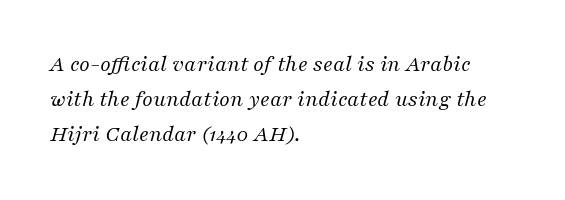
Q: Is the text bold? A: No.
Q: Is the text italic (slanted)? A: Yes, it leans right by about 16 degrees.
Q: Is the text underlined? A: No.
Q: How is the paragraph aligned? A: Left-aligned.
Q: Is the spacing between letters normal or unusually wide? A: Normal.
Q: Is the spacing between lines tight, normal or loose? A: Normal.
